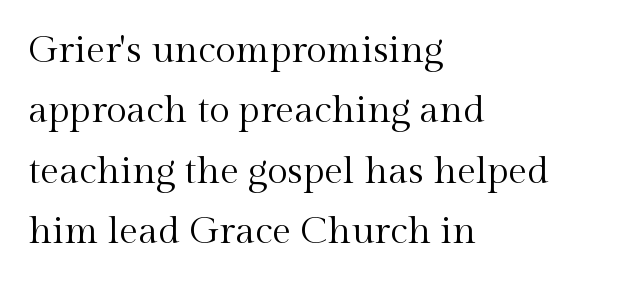
Q: Is the text bold? A: No.
Q: Is the text italic (slanted)? A: No, it is upright.
Q: Is the typeface a serif or a sans-serif typeface? A: Serif.
Q: Is the text underlined? A: No.
Q: How is the paragraph aligned? A: Left-aligned.
Q: Is the spacing between letters normal or unusually wide? A: Normal.
Q: Is the spacing between lines tight, normal or loose? A: Normal.
Q: Width (condensed, normal, or wide)? A: Normal.
Q: x-height? A: Medium.
Q: Monospaced? A: No.
